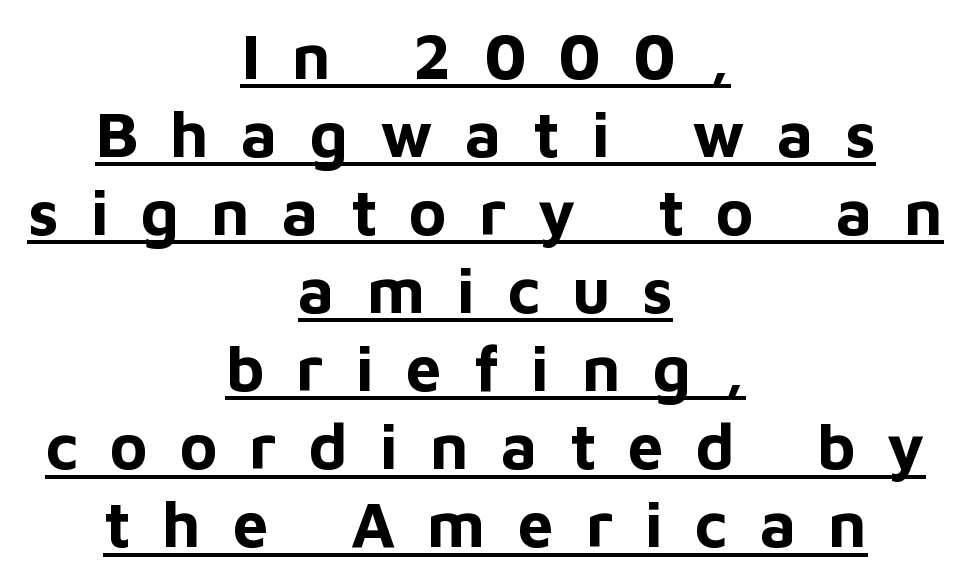
The image shows 64 px bold sans-serif type, upright; set centered, line spacing 1.22x, unusually wide letter spacing (+0.5 em), underlined; low stroke contrast and a medium x-height.
